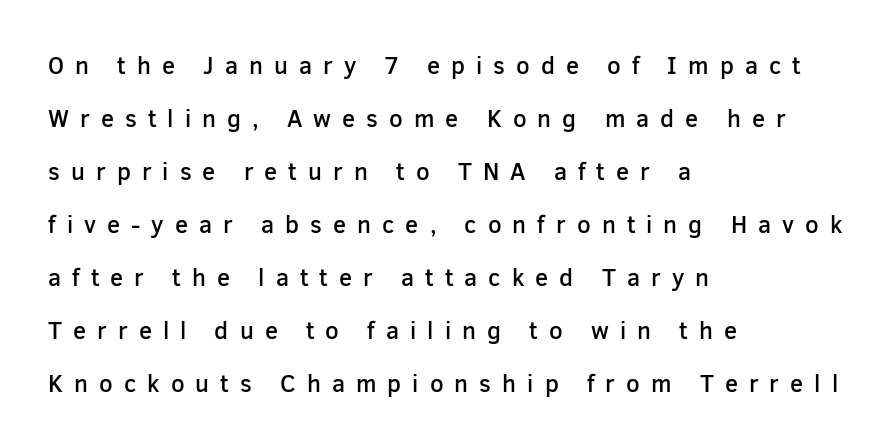
{"italic": "no", "bold": "semi", "underline": "no", "align": "left", "line_spacing": "loose", "line_spacing_ratio": 2.21, "letter_spacing": "wide", "letter_spacing_em": 0.46, "glyph_px": 24}
